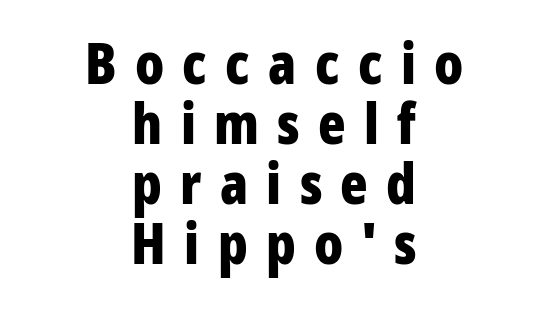
The letterforms stand isolated, each surrounded by extra space. The specimen reads as upright at a glance. This sample uses a sans-serif face. Every row of glyphs is offset so its center matches the block's center. What weight is shown? A full bold with thick strokes. Line spacing here is tight.
